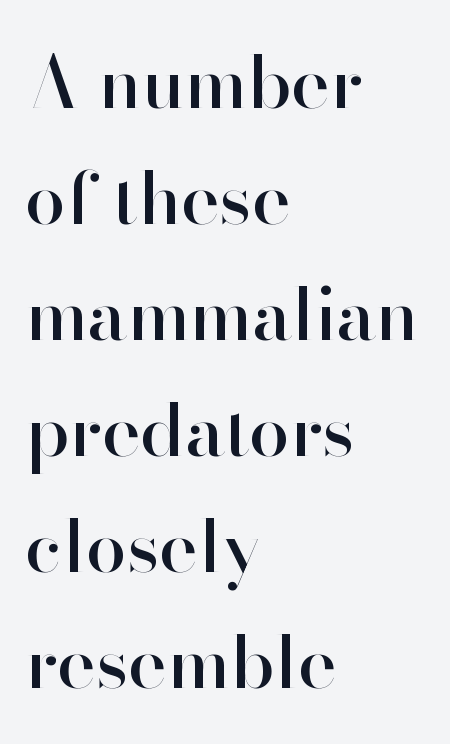
{"serif": "no", "italic": "no", "width": "normal", "stroke_contrast": "high", "x_height": "small", "monospaced": "no", "underline": "no", "align": "left", "line_spacing": "normal", "line_spacing_ratio": 1.59, "letter_spacing": "normal", "letter_spacing_em": 0.0, "glyph_px": 73}
